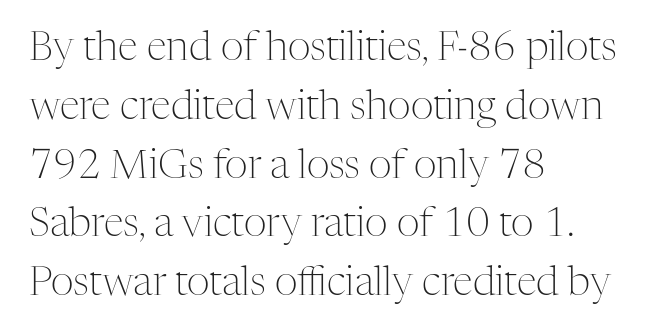
The image shows 40 px light serif type, upright; set left-aligned, normal line spacing (1.47x), normal letter spacing, not underlined; medium stroke contrast and a medium x-height.
